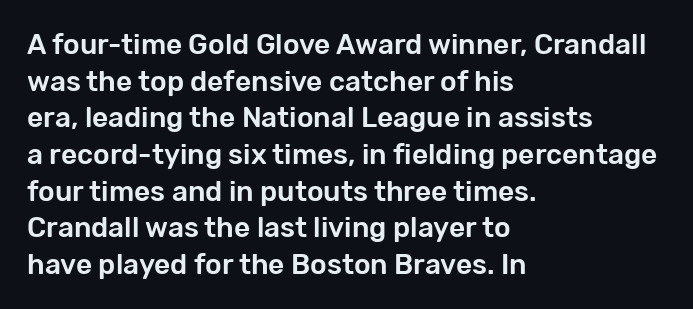
Q: Is the text italic (slanted)? A: No, it is upright.
Q: Is the typeface a serif or a sans-serif typeface? A: Sans-serif.
Q: Is the text underlined? A: No.
Q: How is the paragraph aligned? A: Left-aligned.
Q: Is the spacing between letters normal or unusually wide? A: Normal.
Q: Is the spacing between lines tight, normal or loose? A: Normal.
Q: Width (condensed, normal, or wide)? A: Normal.
Q: Stroke contrast? A: Low.
Q: x-height? A: Medium.
Q: Monospaced? A: No.
